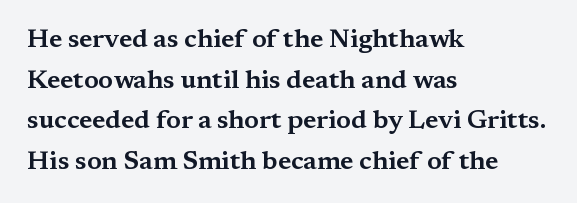
{"italic": "no", "underline": "no", "align": "left", "line_spacing": "normal", "line_spacing_ratio": 1.56, "letter_spacing": "normal", "letter_spacing_em": 0.0, "glyph_px": 26}
